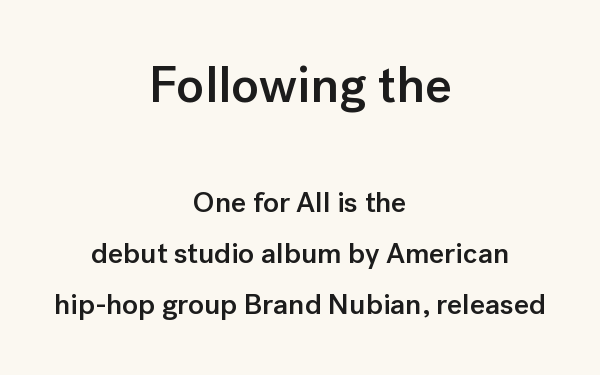
A typesetter would call this proportional, since set widths differ per character. A typesetter would call this zero additional tracking. Anything drawn beneath the words? Only blank space. The passage shown is semibold, sitting just below true bold. These lines stack symmetrically, like a column narrowing and widening about its center. Letterform terminals end flat and unadorned throughout the passage.
